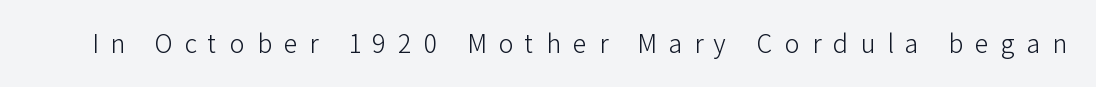
{"italic": "no", "bold": "no", "underline": "no", "letter_spacing": "wide", "letter_spacing_em": 0.48, "glyph_px": 25}
